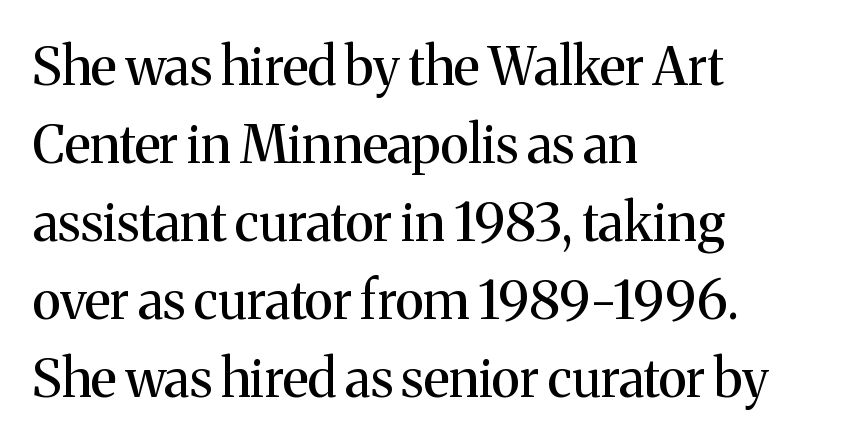
The image shows 52 px serif type, upright; set left-aligned, normal line spacing (1.5x), normal letter spacing, not underlined; medium stroke contrast and a medium x-height.
